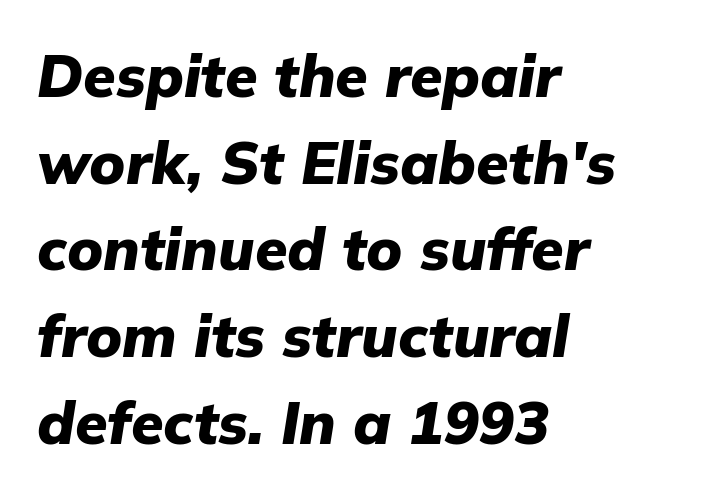
{"italic": "yes", "lean": "right", "slant_degrees": 9, "bold": "yes", "weight": "heavy", "width": "normal", "stroke_contrast": "low", "x_height": "medium", "monospaced": "no", "underline": "no", "align": "left", "line_spacing": "normal", "line_spacing_ratio": 1.47, "letter_spacing": "normal", "letter_spacing_em": 0.0, "glyph_px": 59}
